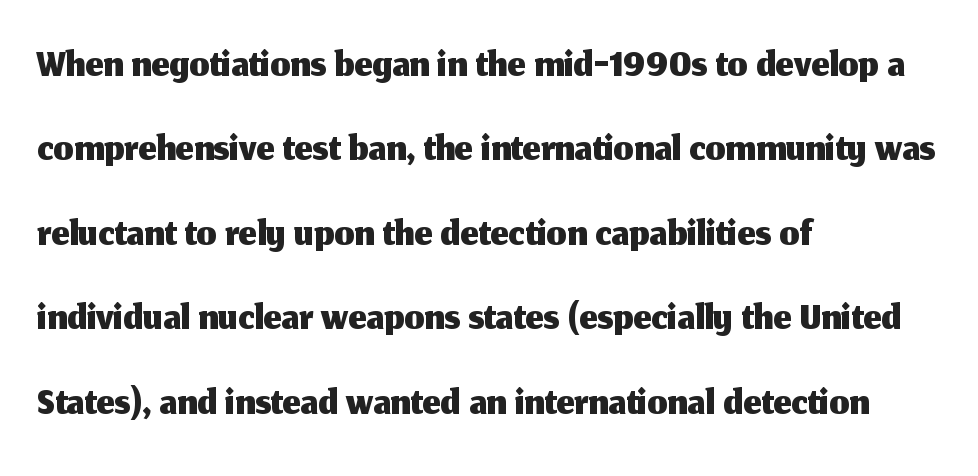
Q: Is the text italic (slanted)? A: No, it is upright.
Q: Is the typeface a serif or a sans-serif typeface? A: Sans-serif.
Q: Is the text underlined? A: No.
Q: How is the paragraph aligned? A: Left-aligned.
Q: Is the spacing between letters normal or unusually wide? A: Normal.
Q: Is the spacing between lines tight, normal or loose? A: Normal.
Q: Width (condensed, normal, or wide)? A: Normal.
Q: Stroke contrast? A: Medium.
Q: x-height? A: Medium.
Q: Monospaced? A: No.
